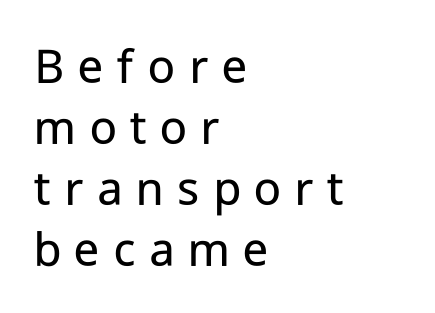
{"serif": "no", "italic": "no", "bold": "no", "weight": "regular", "width": "normal", "stroke_contrast": "low", "x_height": "medium", "monospaced": "no", "underline": "no", "align": "left", "line_spacing_ratio": 1.17, "letter_spacing": "wide", "letter_spacing_em": 0.26, "glyph_px": 52}
